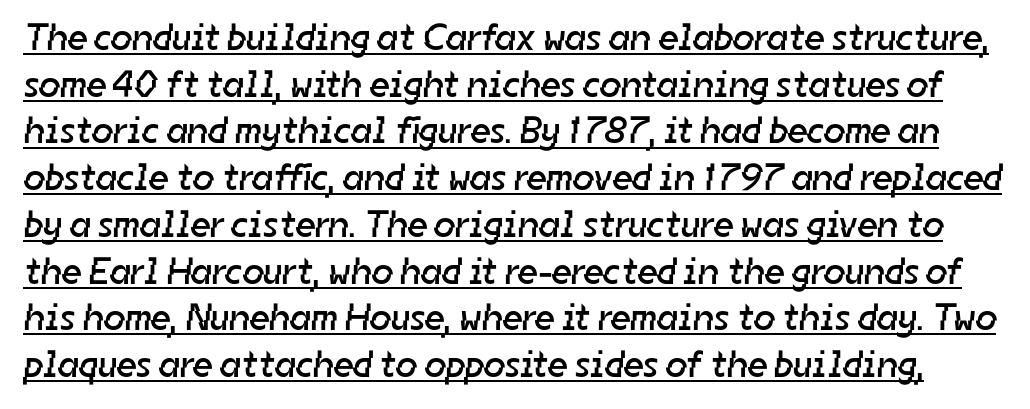
Q: Is the text bold? A: No.
Q: Is the typeface a serif or a sans-serif typeface? A: Sans-serif.
Q: Is the text underlined? A: Yes.
Q: Is the spacing between letters normal or unusually wide? A: Normal.
Q: Width (condensed, normal, or wide)? A: Normal.
Q: Stroke contrast? A: Low.
Q: x-height? A: Medium.
Q: Monospaced? A: No.
